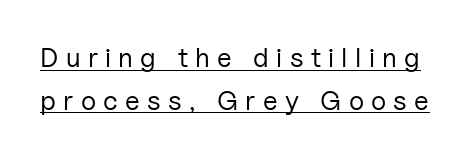
The image shows 27 px text type, upright; set normal line spacing (1.59x), unusually wide letter spacing (+0.27 em), underlined.
